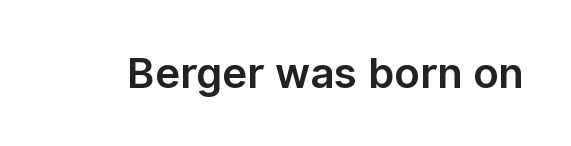
{"serif": "no", "italic": "no", "width": "normal", "stroke_contrast": "low", "x_height": "medium", "monospaced": "no", "underline": "no", "letter_spacing": "normal", "letter_spacing_em": 0.0, "glyph_px": 42}
